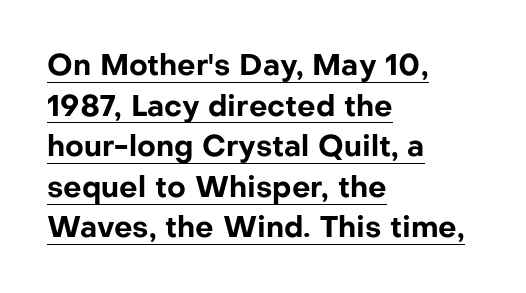
The image shows 29 px bold sans-serif type, upright; set left-aligned, normal line spacing (1.4x), normal letter spacing, underlined; low stroke contrast and a medium x-height.
